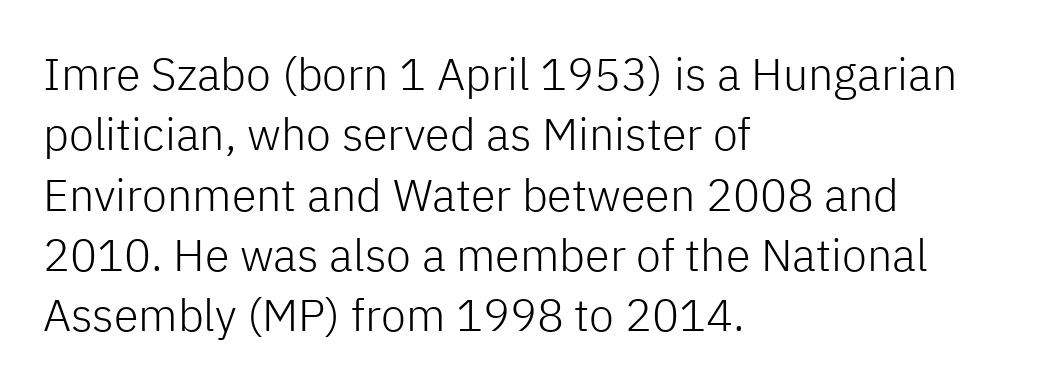
{"serif": "no", "italic": "no", "bold": "no", "weight": "light", "width": "normal", "stroke_contrast": "low", "x_height": "medium", "monospaced": "no", "underline": "no", "align": "left", "line_spacing": "normal", "line_spacing_ratio": 1.34, "letter_spacing": "normal", "letter_spacing_em": 0.0, "glyph_px": 45}
